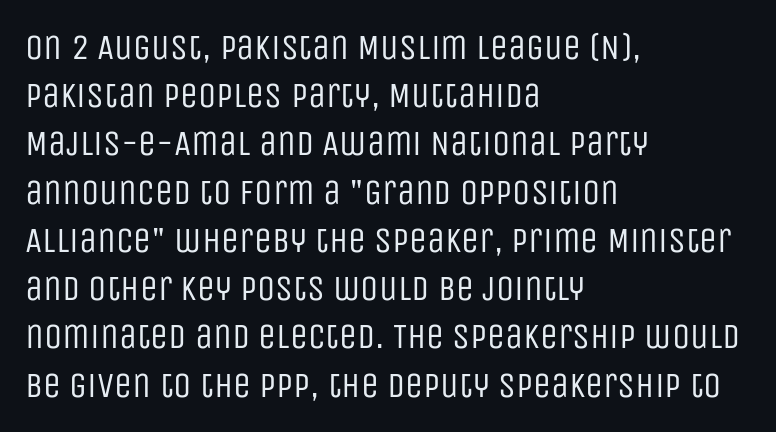
Q: Is the text bold? A: No.
Q: Is the text italic (slanted)? A: No, it is upright.
Q: Is the typeface a serif or a sans-serif typeface? A: Sans-serif.
Q: Is the text underlined? A: No.
Q: How is the paragraph aligned? A: Left-aligned.
Q: Is the spacing between letters normal or unusually wide? A: Normal.
Q: Is the spacing between lines tight, normal or loose? A: Normal.
Q: Width (condensed, normal, or wide)? A: Condensed.
Q: Stroke contrast? A: Low.
Q: x-height? A: Large.
Q: Monospaced? A: No.
